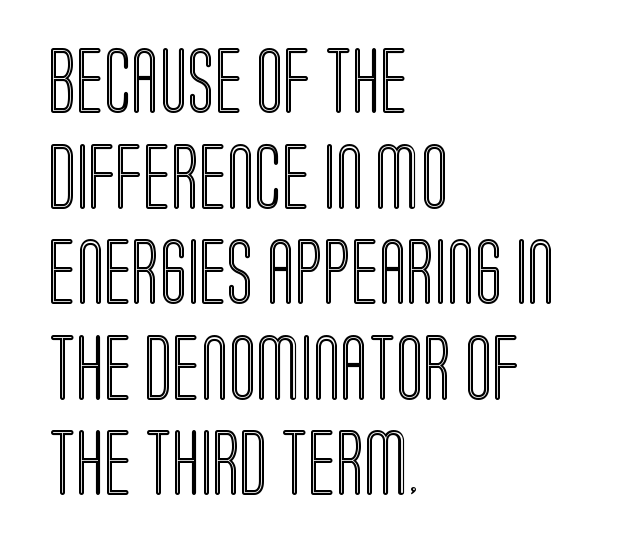
The line texture is even and compact thanks to regular tracking. The zone under the glyphs is completely vacant. Evenly set lines give the paragraph a standard silhouette. It's the straight-up-and-down kind of type.
